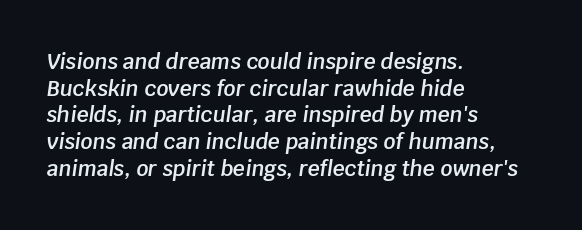
Emphasis-style slanted type is in use. Which margin do the lines hug? The left one — the right edge is uneven. The face used here is rendered with its standard letterfit. Students, observe: this is what conventionally led text looks like. The sample has been set in demibold, a notch under bold.
